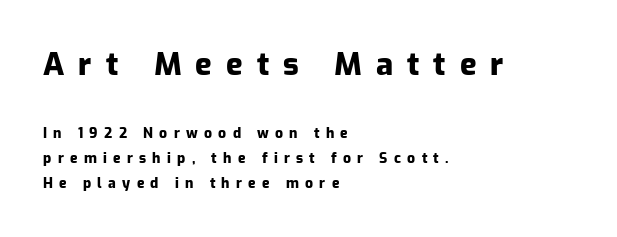
The image shows 31 px heavy sans-serif type, upright; set left-aligned, line spacing 1.79x, unusually wide letter spacing (+0.45 em), not underlined; the first (top) block is 2.21x larger; low stroke contrast and a medium x-height.
